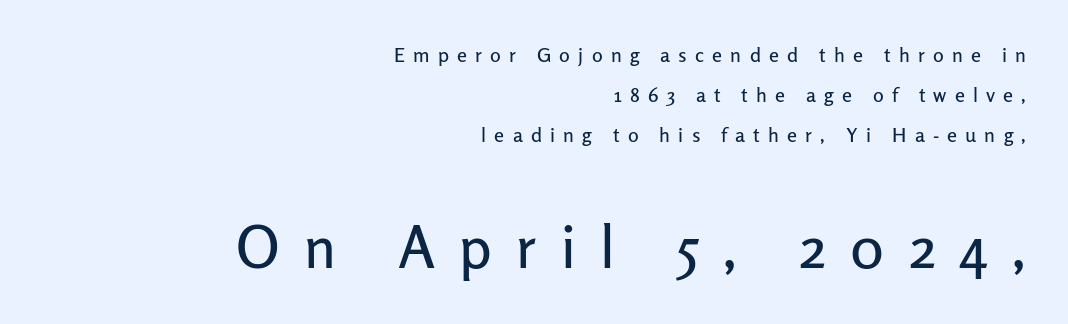
The image shows 59 px sans-serif type, upright; set right-aligned, loose line spacing (2.01x), unusually wide letter spacing (+0.41 em), not underlined; the second (bottom) block is 2.95x larger; low stroke contrast and a medium x-height.
